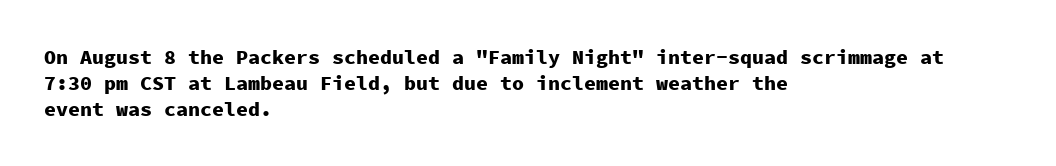
Q: Is the text bold? A: Yes.
Q: Is the text italic (slanted)? A: No, it is upright.
Q: Is the text underlined? A: No.
Q: How is the paragraph aligned? A: Left-aligned.
Q: Is the spacing between letters normal or unusually wide? A: Normal.
Q: Is the spacing between lines tight, normal or loose? A: Normal.
